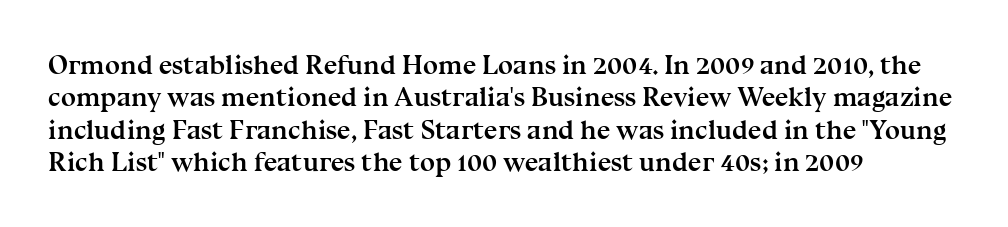
{"italic": "no", "bold": "yes", "underline": "no", "align": "left", "line_spacing_ratio": 1.2, "letter_spacing": "normal", "letter_spacing_em": 0.0, "glyph_px": 27}
